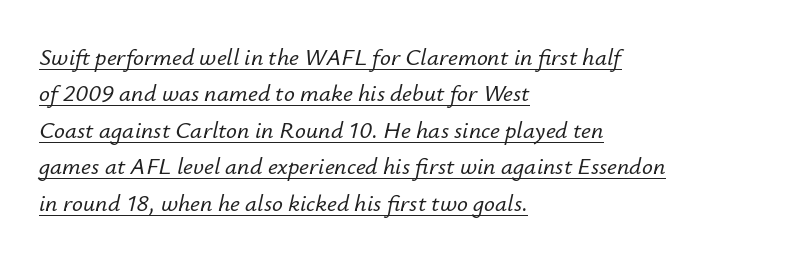
The leading is moderate, giving the passage an even texture. The ragged edge is on the right, which tells us the setting is flush left. The rendering keeps characters at their native spacing. This is oblique type, the kind used for emphasis or titles. You can see a thin bar hugging the bottom of the glyphs.
